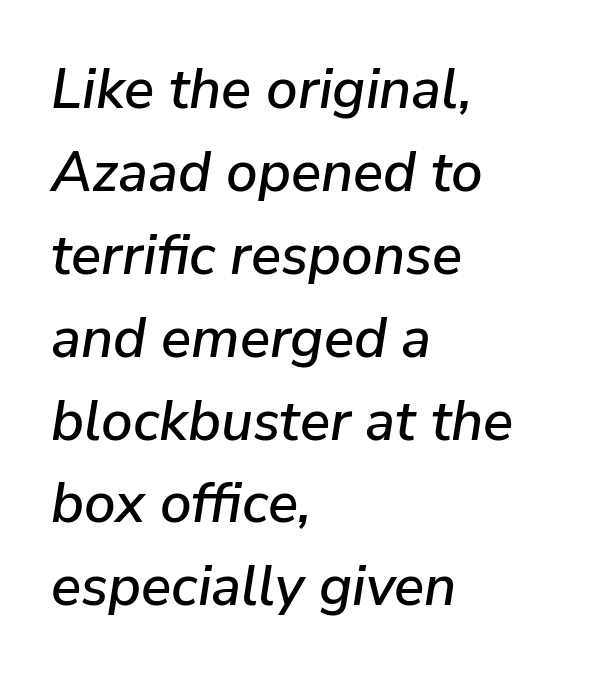
{"italic": "yes", "lean": "right", "slant_degrees": 9, "width": "normal", "stroke_contrast": "low", "x_height": "medium", "monospaced": "no", "underline": "no", "align": "left", "line_spacing": "normal", "line_spacing_ratio": 1.48, "letter_spacing": "normal", "letter_spacing_em": 0.0, "glyph_px": 56}
